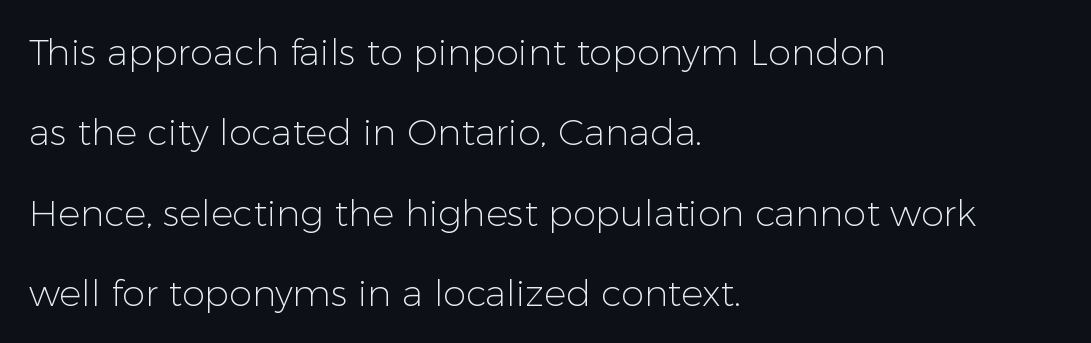
Q: Is the text bold? A: No.
Q: Is the text italic (slanted)? A: No, it is upright.
Q: Is the typeface a serif or a sans-serif typeface? A: Sans-serif.
Q: Is the text underlined? A: No.
Q: How is the paragraph aligned? A: Left-aligned.
Q: Is the spacing between letters normal or unusually wide? A: Normal.
Q: Is the spacing between lines tight, normal or loose? A: Loose.
Q: Width (condensed, normal, or wide)? A: Normal.
Q: Stroke contrast? A: Low.
Q: x-height? A: Medium.
Q: Monospaced? A: No.
